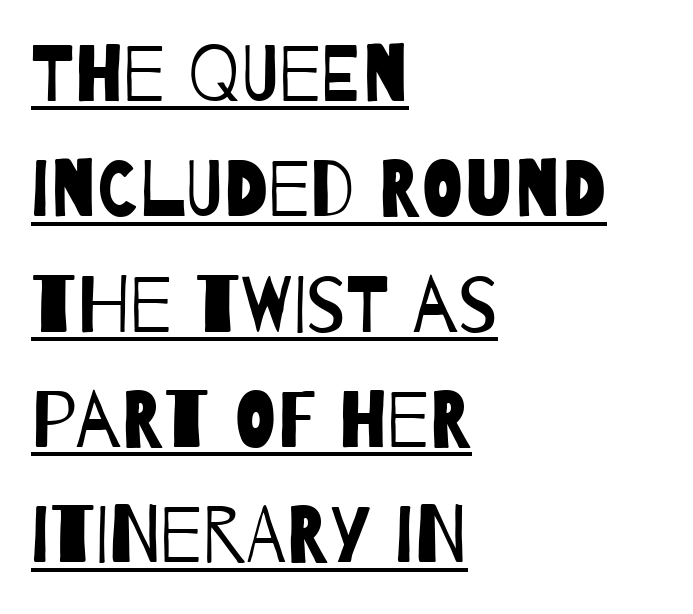
The image shows 79 px regular-weight, condensed sans-serif type; set left-aligned, normal line spacing (1.46x), normal letter spacing, underlined; low stroke contrast and a large x-height.
